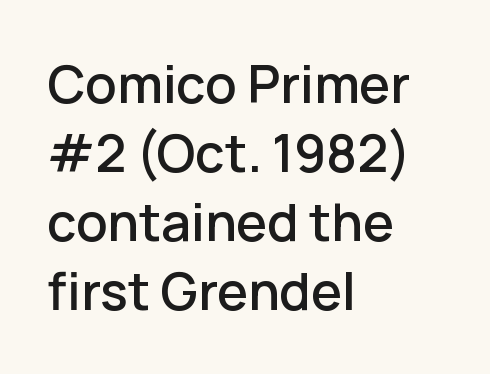
Q: Is the text italic (slanted)? A: No, it is upright.
Q: Is the typeface a serif or a sans-serif typeface? A: Sans-serif.
Q: Is the text underlined? A: No.
Q: How is the paragraph aligned? A: Left-aligned.
Q: Is the spacing between letters normal or unusually wide? A: Normal.
Q: Is the spacing between lines tight, normal or loose? A: Normal.
Q: Width (condensed, normal, or wide)? A: Normal.
Q: Stroke contrast? A: Low.
Q: x-height? A: Medium.
Q: Monospaced? A: No.
